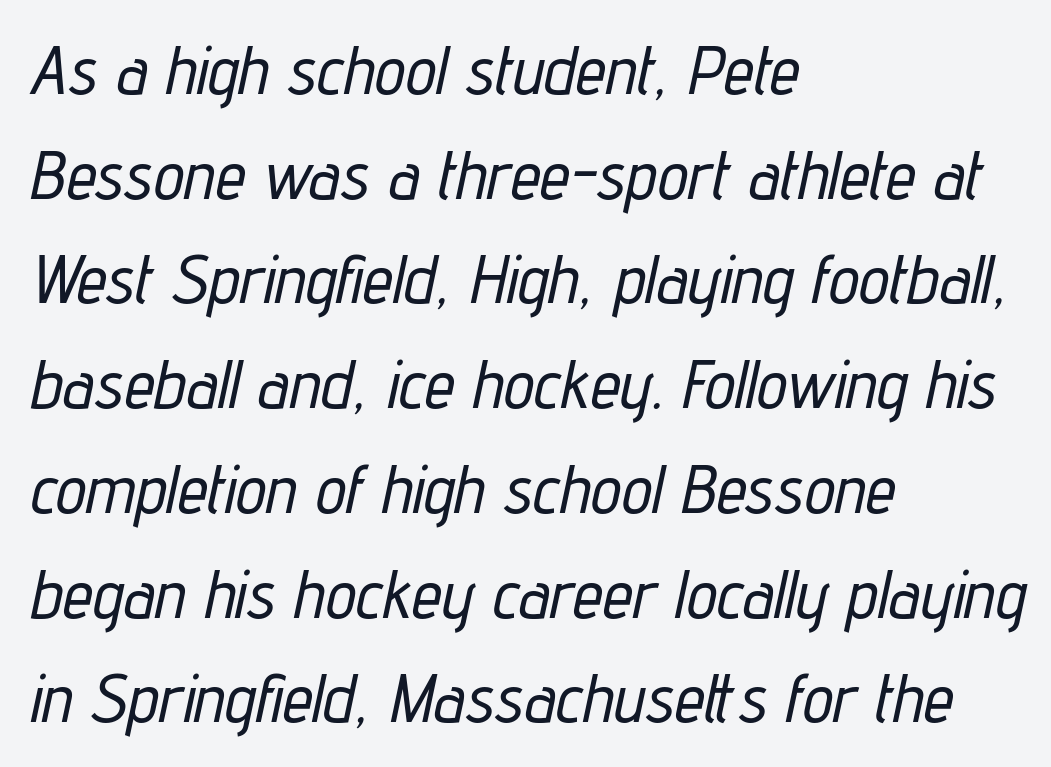
Q: Is the text italic (slanted)? A: Yes, it leans right by about 12 degrees.
Q: Is the text underlined? A: No.
Q: How is the paragraph aligned? A: Left-aligned.
Q: Is the spacing between letters normal or unusually wide? A: Normal.
Q: Is the spacing between lines tight, normal or loose? A: Normal.
Q: Width (condensed, normal, or wide)? A: Condensed.
Q: Stroke contrast? A: Low.
Q: x-height? A: Medium.
Q: Monospaced? A: No.
